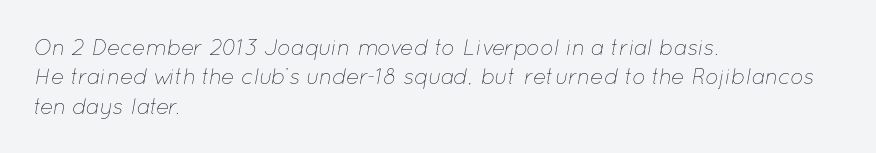
The image shows 22 px text type, italic (leaning right); set left-aligned, normal line spacing (1.34x), normal letter spacing, not underlined.
